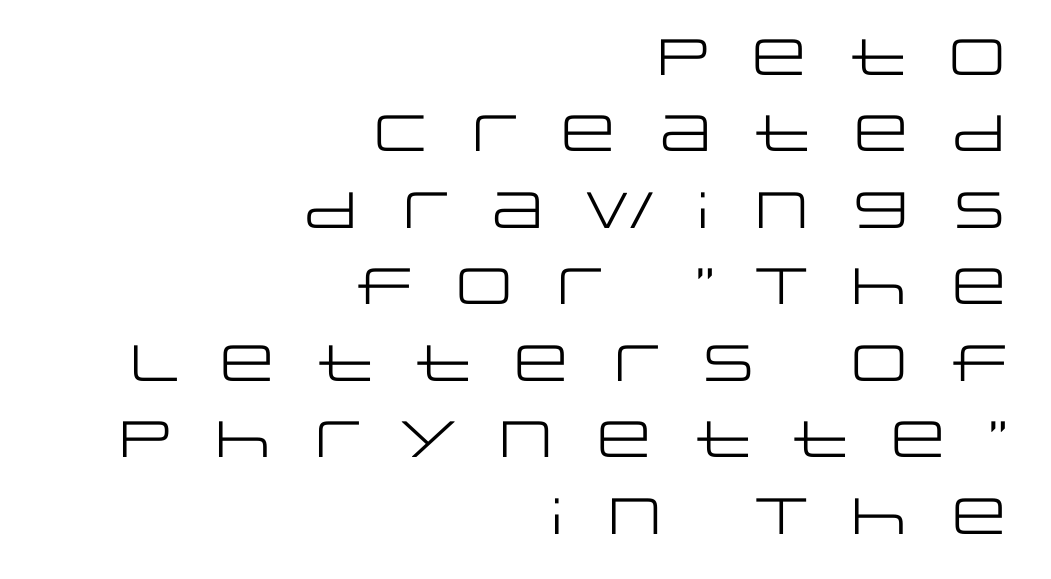
Does the type have serifs? No, each stem ends abruptly. It's the straight-up-and-down kind of type. Descenders are the only things crossing below the line. Regarding leading, the lines here are spaced in the standard way. The characters are drawn with everyday or finer stroke widths.
